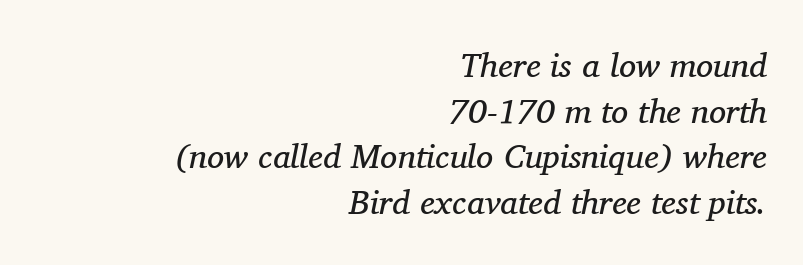
The image shows 34 px regular-weight serif type, italic (leaning right); set right-aligned, normal line spacing (1.34x), normal letter spacing, not underlined; medium stroke contrast and a medium x-height.
